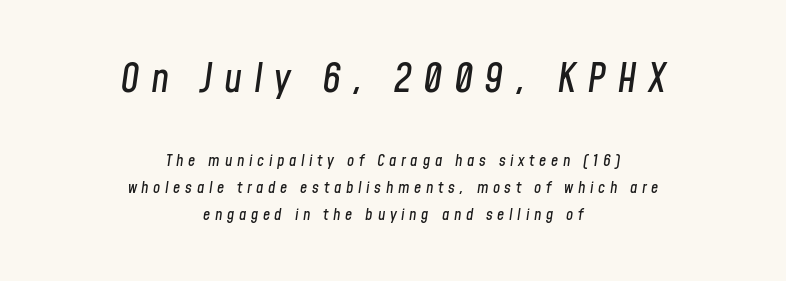
Q: Is the text italic (slanted)? A: Yes, it leans right by about 8 degrees.
Q: Is the text underlined? A: No.
Q: How is the paragraph aligned? A: Centered.
Q: Is the spacing between letters normal or unusually wide? A: Unusually wide.
Q: Is the spacing between lines tight, normal or loose? A: Normal.
Q: Which block of text is set in a larger size, the first (top) or the second (bottom)? A: The first (top) one.
Q: Width (condensed, normal, or wide)? A: Condensed.
Q: Stroke contrast? A: Low.
Q: x-height? A: Medium.
Q: Monospaced? A: No.
